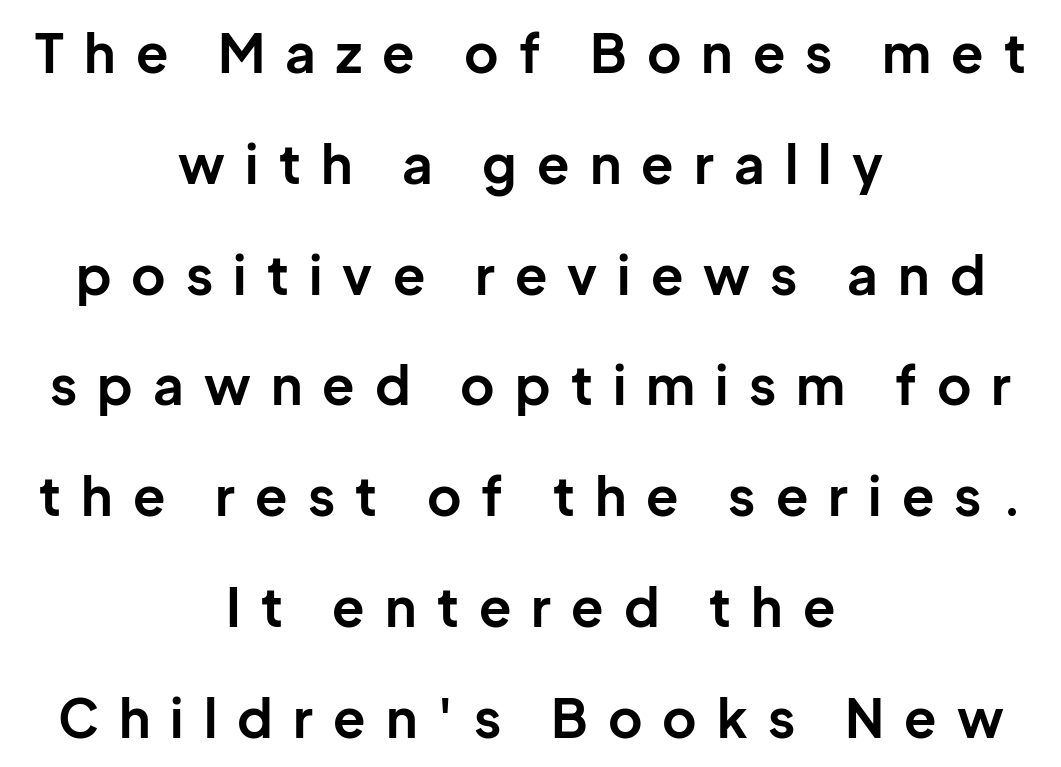
{"serif": "no", "italic": "no", "bold": "yes", "weight": "bold", "width": "normal", "stroke_contrast": "low", "x_height": "medium", "monospaced": "no", "underline": "no", "align": "center", "line_spacing": "loose", "line_spacing_ratio": 2.09, "letter_spacing": "wide", "letter_spacing_em": 0.38, "glyph_px": 53}
